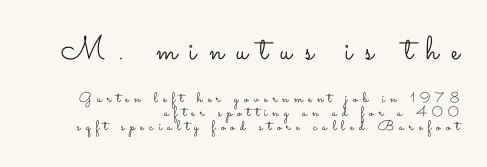
Lines of text with bare space underneath. Bold? No — there's no thickening of the strokes. Which margin do the lines hug? The right one — the left edge is uneven. Proportional: the letters do not fall into vertical columns. Is the lower block the larger one? No — the upper block carries the bigger type.
